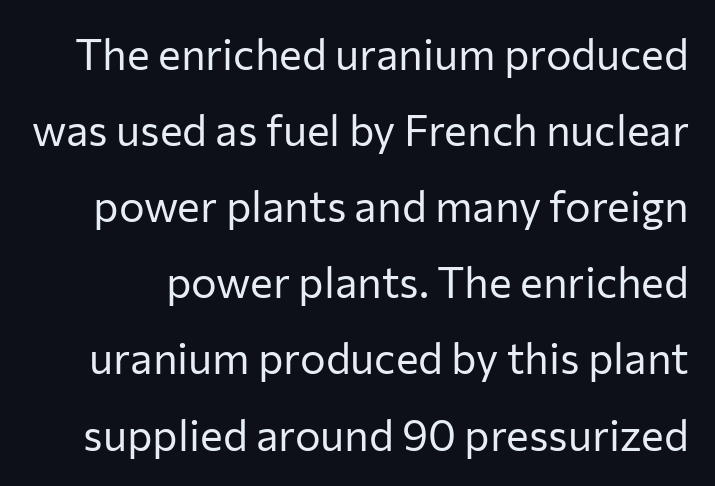
Q: Is the text bold? A: No.
Q: Is the text italic (slanted)? A: No, it is upright.
Q: Is the typeface a serif or a sans-serif typeface? A: Sans-serif.
Q: Is the text underlined? A: No.
Q: Is the spacing between letters normal or unusually wide? A: Normal.
Q: Width (condensed, normal, or wide)? A: Normal.
Q: Stroke contrast? A: Low.
Q: x-height? A: Medium.
Q: Monospaced? A: No.
